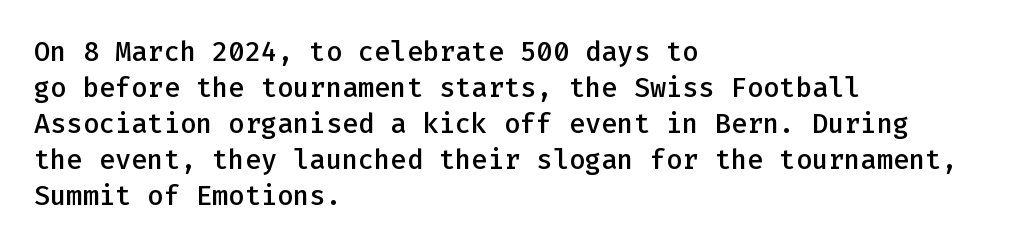
Does extra space separate the letters? No, they use regular spacing. Evenly set lines give the paragraph a standard silhouette. Nobody drew a line under any word here. Notice the strokes are somewhat thickened but not fully heavy: this is a semibold. Layout note: lines flush left.
